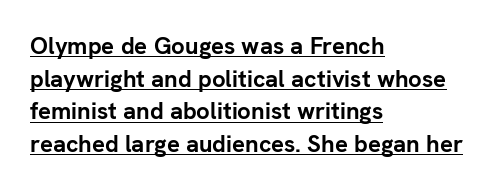
Here the glyphs are tracked normally, forming tight word shapes. Heft: maximum for text — a bold. The letters stand straight up with perfectly vertical stems. This block has exactly the height ordinary leading produces.
